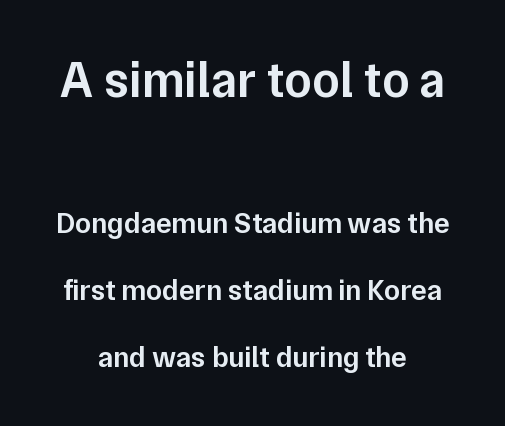
The passage shown is typed in a proportional face where columns would drift. Notice the strokes are somewhat thickened but not fully heavy: this is a semibold. Rendered with straight, roman letterforms. These lines keep a tight, regular rhythm from letter to letter. Check under the words: just untouched page.
